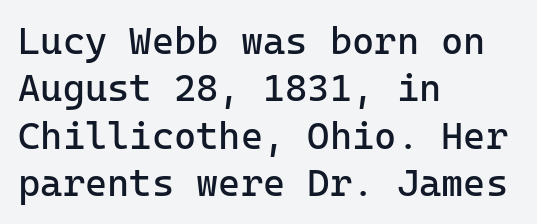
Q: Is the text bold? A: No.
Q: Is the text italic (slanted)? A: No, it is upright.
Q: Is the typeface a serif or a sans-serif typeface? A: Sans-serif.
Q: Is the text underlined? A: No.
Q: How is the paragraph aligned? A: Left-aligned.
Q: Is the spacing between letters normal or unusually wide? A: Normal.
Q: Is the spacing between lines tight, normal or loose? A: Normal.
Q: Width (condensed, normal, or wide)? A: Normal.
Q: Stroke contrast? A: Low.
Q: x-height? A: Medium.
